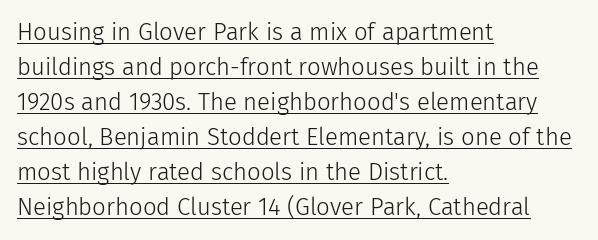
The image shows 24 px text type, upright; set left-aligned, normal line spacing (1.46x), normal letter spacing, underlined.
